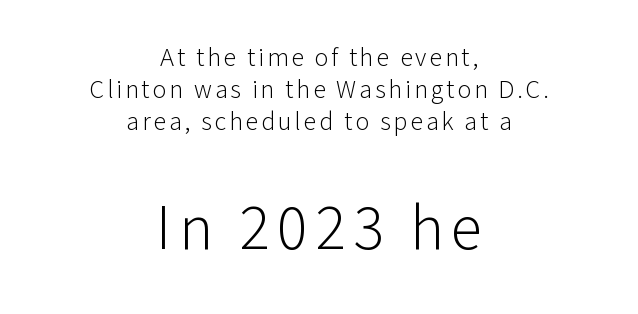
The face used here is proportionally spaced, like ordinary book or web type. Reading down the block, each line starts at a different indent, mirrored at its end. Each letter's strokes conclude bluntly, with no projecting serifs. The gap between lines stays unmarked.
